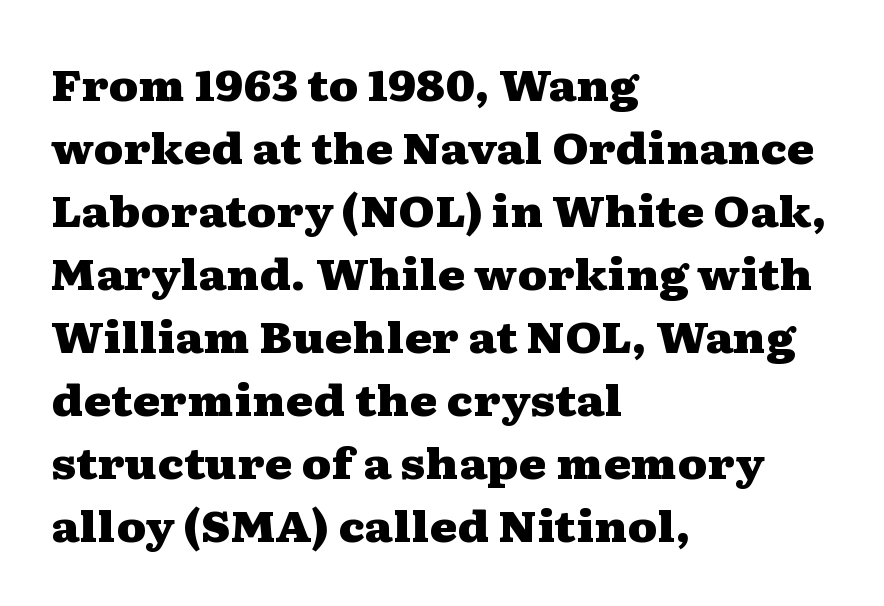
The specimen omits any rule beneath the text block's lines. If you measured baseline to baseline, you'd find a middling distance. Is this a fixed-width face? No — the glyphs have proportional, varying widths. Italic? Not at all — the glyphs are vertical. Letter spacing: default.
